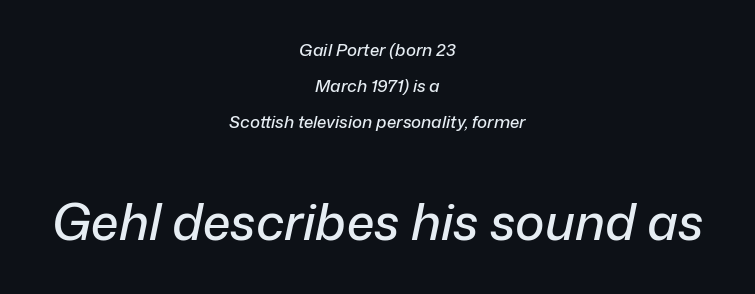
Q: Is the text italic (slanted)? A: Yes, it leans right by about 12 degrees.
Q: Is the text underlined? A: No.
Q: How is the paragraph aligned? A: Centered.
Q: Is the spacing between letters normal or unusually wide? A: Normal.
Q: Is the spacing between lines tight, normal or loose? A: Loose.
Q: Which block of text is set in a larger size, the first (top) or the second (bottom)? A: The second (bottom) one.
Q: Width (condensed, normal, or wide)? A: Normal.
Q: Stroke contrast? A: Low.
Q: x-height? A: Medium.
Q: Monospaced? A: No.
